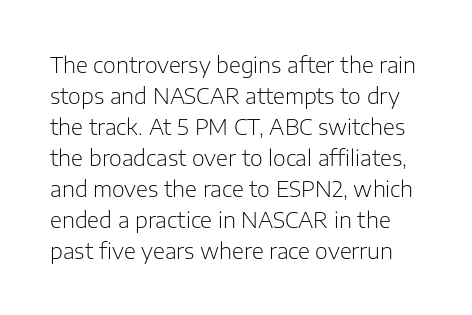
Q: Is the text bold? A: No.
Q: Is the text italic (slanted)? A: No, it is upright.
Q: Is the text underlined? A: No.
Q: Is the spacing between letters normal or unusually wide? A: Normal.
Q: Is the spacing between lines tight, normal or loose? A: Normal.
